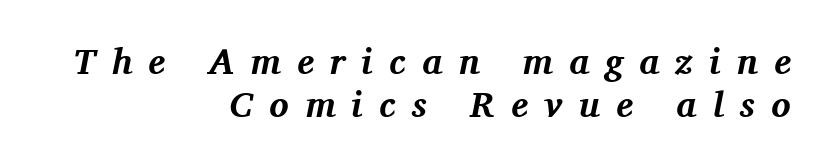
Q: Is the text bold? A: Yes.
Q: Is the text italic (slanted)? A: Yes, it leans right by about 11 degrees.
Q: Is the typeface a serif or a sans-serif typeface? A: Serif.
Q: Is the text underlined? A: No.
Q: How is the paragraph aligned? A: Right-aligned.
Q: Is the spacing between letters normal or unusually wide? A: Unusually wide.
Q: Width (condensed, normal, or wide)? A: Normal.
Q: Stroke contrast? A: Medium.
Q: x-height? A: Medium.
Q: Monospaced? A: No.
